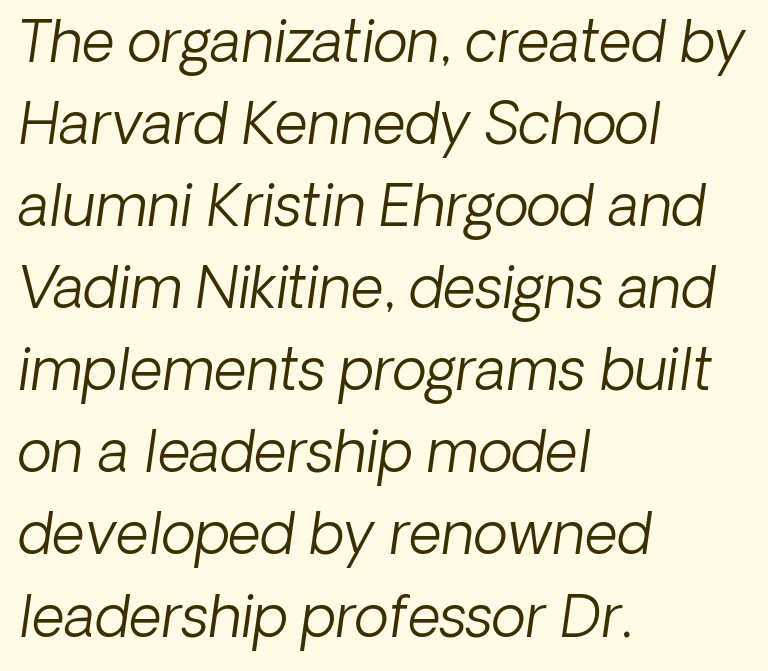
{"italic": "yes", "lean": "right", "slant_degrees": 8, "bold": "no", "weight": "light", "width": "normal", "stroke_contrast": "low", "x_height": "medium", "monospaced": "no", "underline": "no", "align": "left", "line_spacing": "normal", "line_spacing_ratio": 1.44, "letter_spacing": "normal", "letter_spacing_em": 0.0, "glyph_px": 57}
